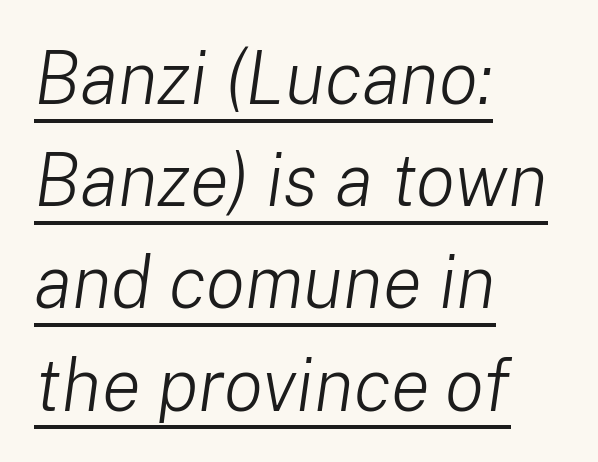
{"italic": "yes", "lean": "right", "slant_degrees": 8, "bold": "no", "weight": "light", "width": "normal", "stroke_contrast": "low", "x_height": "medium", "monospaced": "no", "underline": "yes", "align": "left", "line_spacing": "normal", "line_spacing_ratio": 1.4, "letter_spacing": "normal", "letter_spacing_em": 0.0, "glyph_px": 73}
